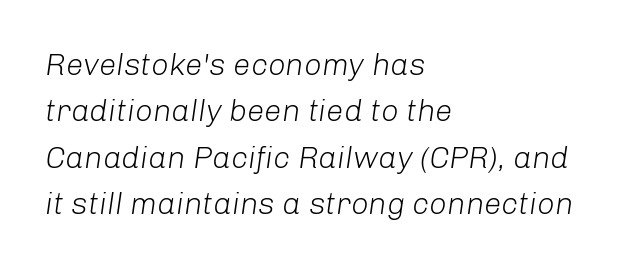
The image shows 31 px light type, italic (leaning right); set left-aligned, normal line spacing (1.5x), normal letter spacing, not underlined; low stroke contrast and a medium x-height.
